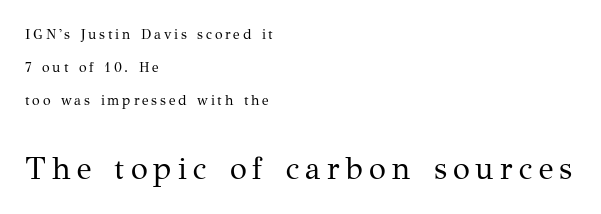
{"serif": "yes", "italic": "no", "bold": "no", "weight": "regular", "width": "normal", "stroke_contrast": "medium", "x_height": "medium", "monospaced": "no", "underline": "no", "align": "left", "line_spacing": "loose", "line_spacing_ratio": 2.37, "letter_spacing": "wide", "letter_spacing_em": 0.2, "larger_block": "second", "size_ratio": 2.21, "glyph_px": 31}
